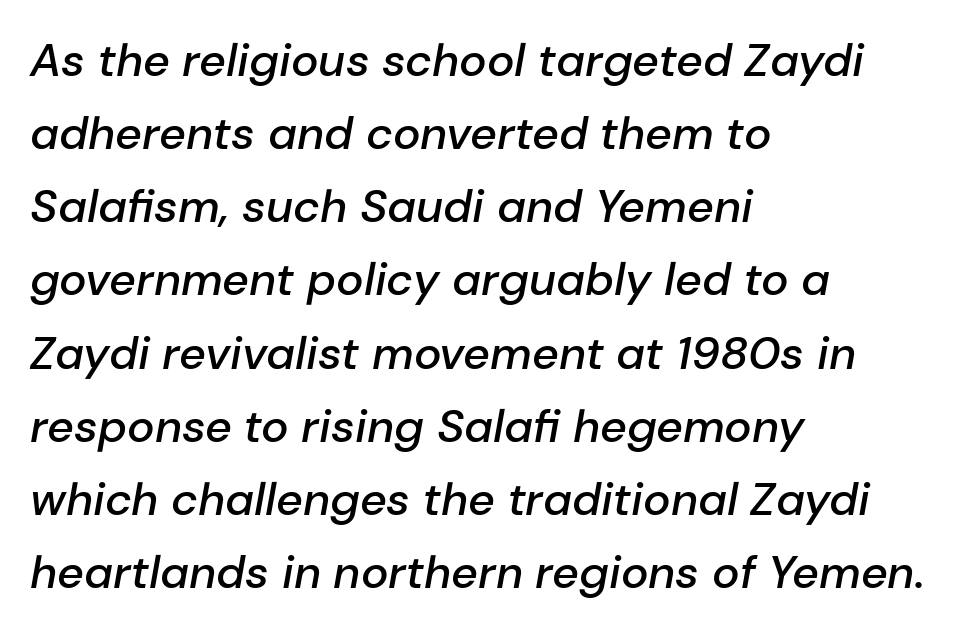
Q: Is the text bold? A: Semi-bold.
Q: Is the text italic (slanted)? A: Yes, it leans right by about 10 degrees.
Q: Is the text underlined? A: No.
Q: How is the paragraph aligned? A: Left-aligned.
Q: Is the spacing between letters normal or unusually wide? A: Normal.
Q: Is the spacing between lines tight, normal or loose? A: Normal.
Q: Width (condensed, normal, or wide)? A: Normal.
Q: Stroke contrast? A: Low.
Q: x-height? A: Medium.
Q: Monospaced? A: No.
